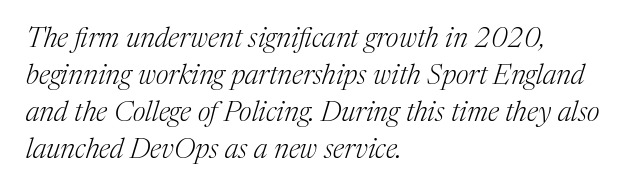
The image shows 28 px light serif type, italic (leaning right); set left-aligned, normal line spacing (1.32x), normal letter spacing, not underlined; medium stroke contrast and a medium x-height.
